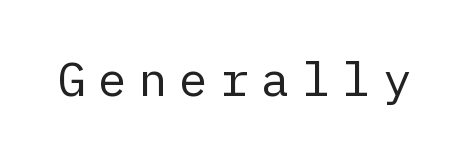
Q: Is the text bold? A: No.
Q: Is the text italic (slanted)? A: No, it is upright.
Q: Is the typeface a serif or a sans-serif typeface? A: Sans-serif.
Q: Is the text underlined? A: No.
Q: Is the spacing between letters normal or unusually wide? A: Unusually wide.
Q: Width (condensed, normal, or wide)? A: Normal.
Q: Stroke contrast? A: Low.
Q: x-height? A: Medium.
